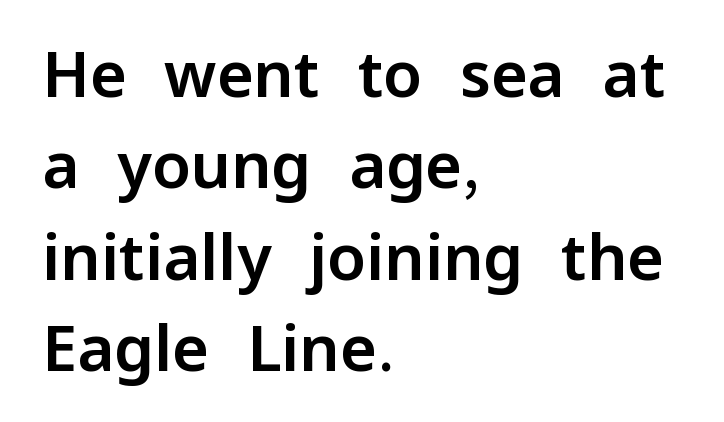
The image shows 63 px sans-serif type, upright; set left-aligned, normal line spacing (1.45x), normal letter spacing, not underlined; low stroke contrast and a medium x-height.
